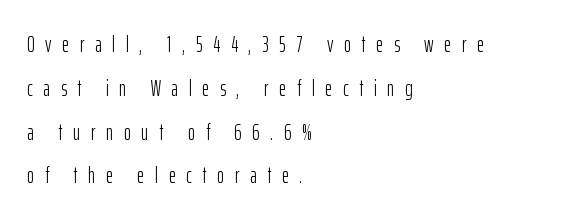
Unlike italic type, these characters show no tilt at all. The letterforms stand isolated, each surrounded by extra space. This reads as an unemphasized weight, regular at the heaviest. Typeset ragged right — the left edge is the straight one. Type without underlining.
